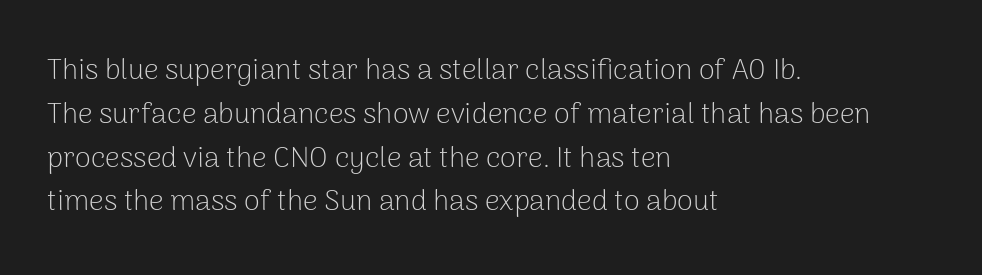
These glyphs show unthickened strokes, regular width or finer. The setting favours the left margin, as ordinary paragraphs usually do. These lines keep a tight, regular rhythm from letter to letter. The vertical gap from one line to the next is medium. Anything drawn beneath the words? Only blank space. The glyphs in this specimen are sans serif.
